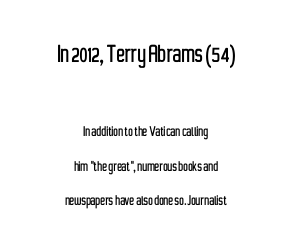
Q: Is the text italic (slanted)? A: No, it is upright.
Q: Is the typeface a serif or a sans-serif typeface? A: Sans-serif.
Q: Is the text underlined? A: No.
Q: How is the paragraph aligned? A: Centered.
Q: Is the spacing between letters normal or unusually wide? A: Normal.
Q: Is the spacing between lines tight, normal or loose? A: Loose.
Q: Which block of text is set in a larger size, the first (top) or the second (bottom)? A: The first (top) one.
Q: Width (condensed, normal, or wide)? A: Condensed.
Q: Stroke contrast? A: Low.
Q: x-height? A: Medium.
Q: Monospaced? A: No.
